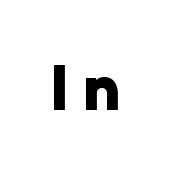
{"serif": "no", "italic": "no", "bold": "yes", "weight": "heavy", "width": "normal", "stroke_contrast": "low", "x_height": "medium", "monospaced": "no", "underline": "no", "letter_spacing": "wide", "letter_spacing_em": 0.23, "glyph_px": 64}
